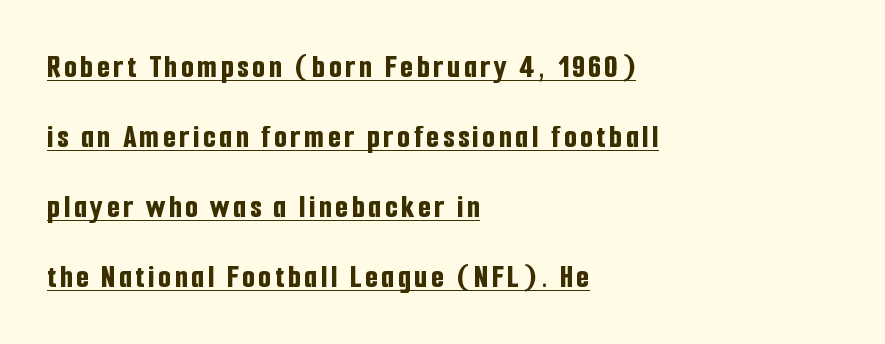
Q: Is the text bold? A: Yes.
Q: Is the text italic (slanted)? A: No, it is upright.
Q: Is the typeface a serif or a sans-serif typeface? A: Sans-serif.
Q: Is the text underlined? A: Yes.
Q: How is the paragraph aligned? A: Left-aligned.
Q: Is the spacing between lines tight, normal or loose? A: Loose.
Q: Width (condensed, normal, or wide)? A: Condensed.
Q: Stroke contrast? A: Low.
Q: x-height? A: Medium.
Q: Monospaced? A: No.
